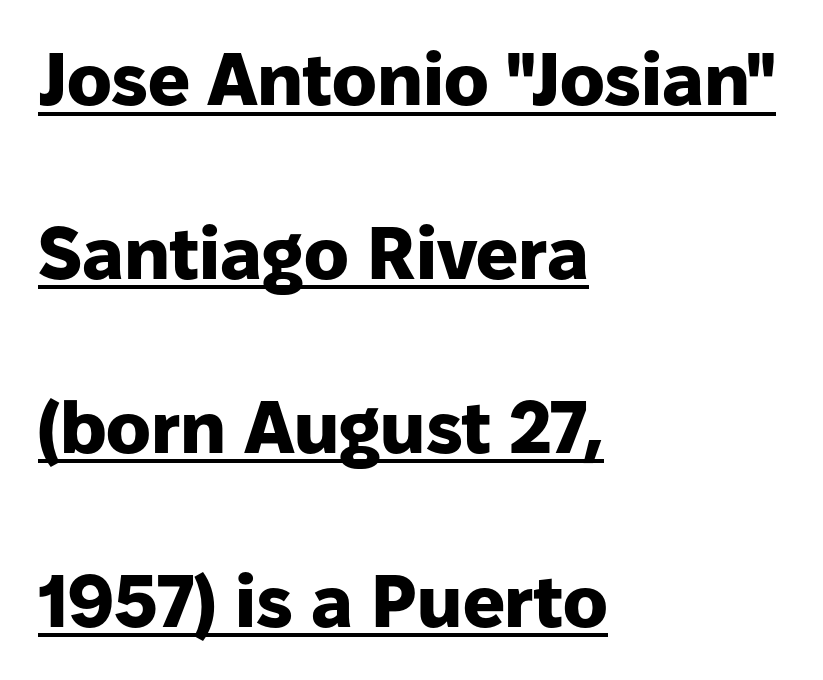
{"serif": "no", "italic": "no", "bold": "yes", "weight": "heavy", "width": "normal", "stroke_contrast": "low", "x_height": "medium", "monospaced": "no", "underline": "yes", "align": "left", "line_spacing": "loose", "line_spacing_ratio": 2.35, "letter_spacing": "normal", "letter_spacing_em": 0.0, "glyph_px": 74}
